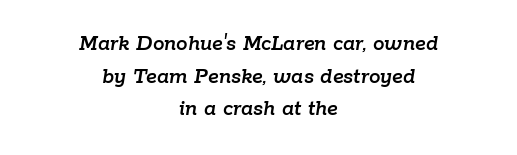
If you folded the block vertically in half, each line would mirror itself in length. The specimen reads as italic at a glance. Students, observe: this is what conventionally led text looks like. Honestly, the letter spacing is just normal — you wouldn't notice it.
